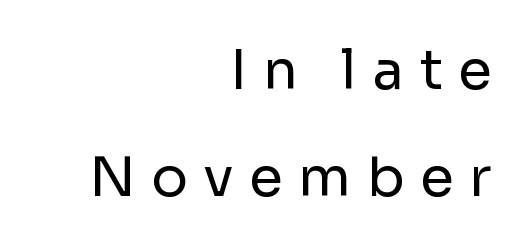
Q: Is the text bold? A: No.
Q: Is the text italic (slanted)? A: No, it is upright.
Q: Is the typeface a serif or a sans-serif typeface? A: Sans-serif.
Q: Is the text underlined? A: No.
Q: How is the paragraph aligned? A: Right-aligned.
Q: Is the spacing between letters normal or unusually wide? A: Unusually wide.
Q: Is the spacing between lines tight, normal or loose? A: Loose.
Q: Width (condensed, normal, or wide)? A: Normal.
Q: Stroke contrast? A: Low.
Q: x-height? A: Medium.
Q: Monospaced? A: No.
